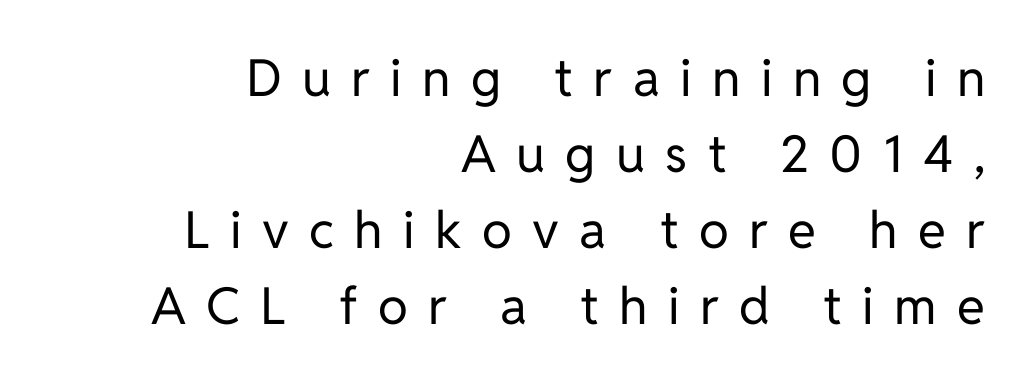
The image shows 51 px regular-weight sans-serif type, upright; set right-aligned, normal line spacing (1.49x), unusually wide letter spacing (+0.4 em), not underlined; low stroke contrast and a medium x-height.
